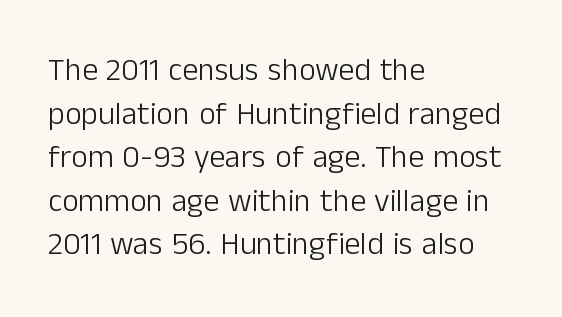
{"serif": "no", "italic": "no", "bold": "no", "weight": "light", "width": "normal", "stroke_contrast": "low", "x_height": "medium", "monospaced": "no", "underline": "no", "align": "left", "line_spacing": "normal", "line_spacing_ratio": 1.36, "letter_spacing": "normal", "letter_spacing_em": 0.0, "glyph_px": 32}
